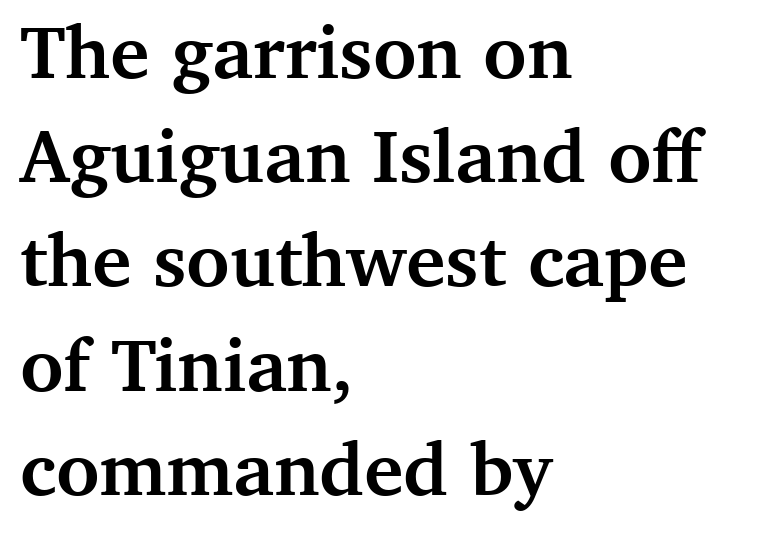
Q: Is the text bold? A: Yes.
Q: Is the text italic (slanted)? A: No, it is upright.
Q: Is the typeface a serif or a sans-serif typeface? A: Serif.
Q: Is the text underlined? A: No.
Q: How is the paragraph aligned? A: Left-aligned.
Q: Is the spacing between letters normal or unusually wide? A: Normal.
Q: Is the spacing between lines tight, normal or loose? A: Normal.
Q: Width (condensed, normal, or wide)? A: Normal.
Q: Stroke contrast? A: Medium.
Q: x-height? A: Medium.
Q: Monospaced? A: No.
